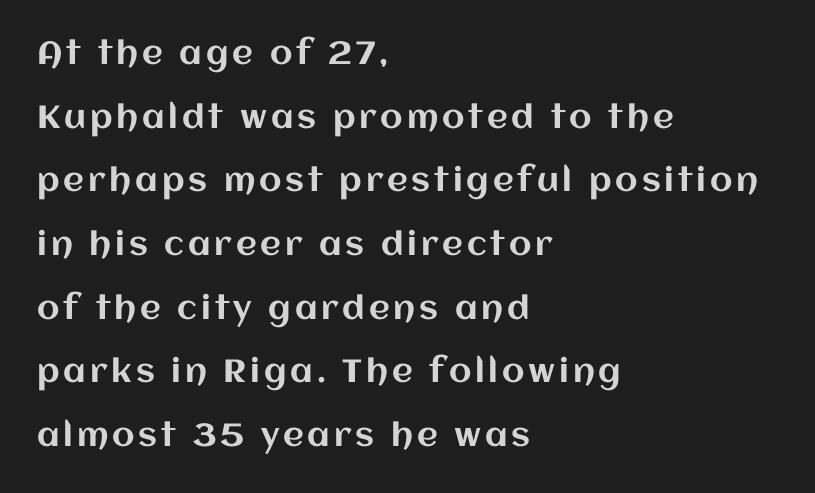
The image shows 32 px text type, upright; set left-aligned, loose line spacing (1.99x), not underlined; medium stroke contrast and a large x-height.
